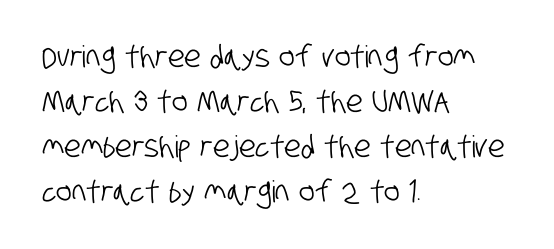
The image shows 30 px condensed sans-serif type; set left-aligned, normal line spacing (1.5x), normal letter spacing, not underlined; low stroke contrast and a large x-height.
